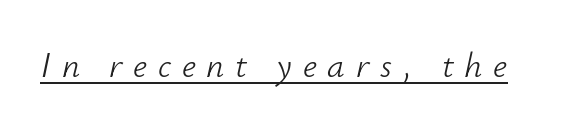
Weight: not bold — regular or lighter. Like a heading marked for emphasis, these lines bear an underscore. Italic? Definitely — the glyphs are oblique. Each letter keeps its own natural width here, so spacing adapts to shape.
